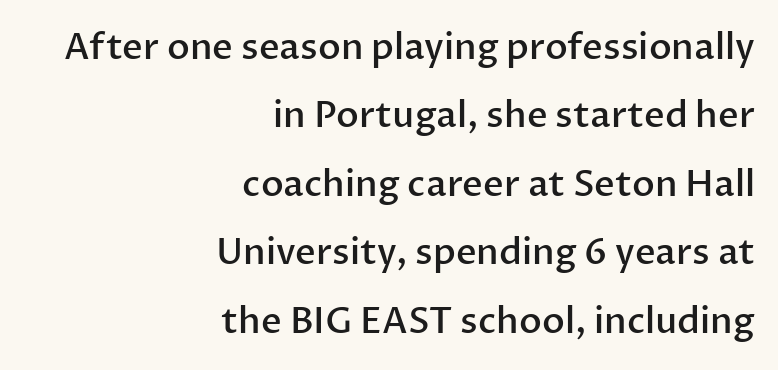
Every character sits straight up, as roman type does. Character widths vary here, with narrow letters taking less room than wide ones. Compared with typical paragraphs, the rows here are farther apart. This is sans-serif lettering, the kind often seen on screens and signage. The specimen omits any rule beneath the text block's lines.
